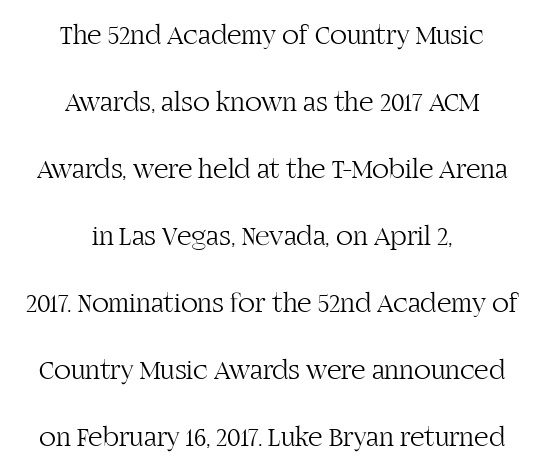
The image shows 28 px light serif type, upright; set centered, loose line spacing (2.39x), normal letter spacing, not underlined; high stroke contrast and a large x-height.
